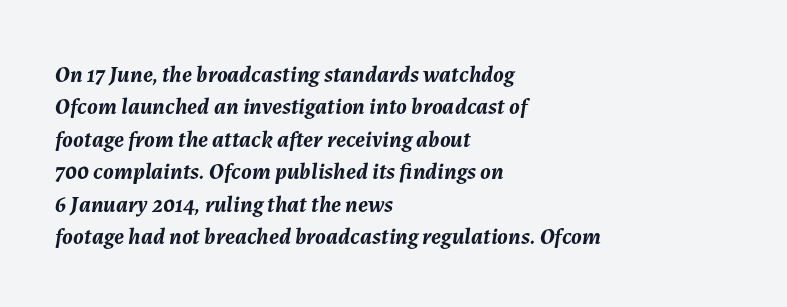
Words float on clear page, feet unadorned. The strokes are fattened all the way to bold. Tracking value appears to be zero — textbook default spacing. The glyphs look as if they've been sheared to an angle. Whoever set this chose a conventional vertical rhythm. Teacher's note: observe the even left margin — that is flush-left alignment.
